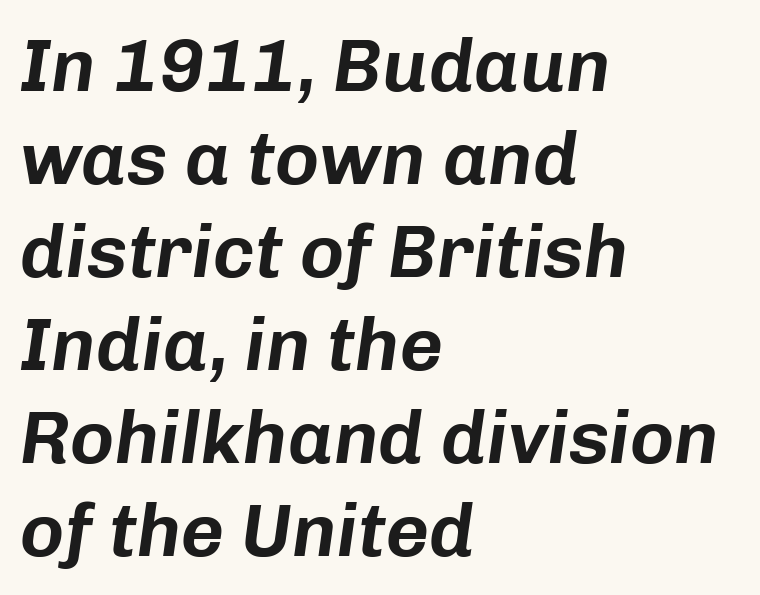
{"italic": "yes", "lean": "right", "slant_degrees": 8, "width": "normal", "stroke_contrast": "low", "x_height": "medium", "monospaced": "no", "underline": "no", "align": "left", "line_spacing_ratio": 1.24, "letter_spacing": "normal", "letter_spacing_em": 0.0, "glyph_px": 75}
